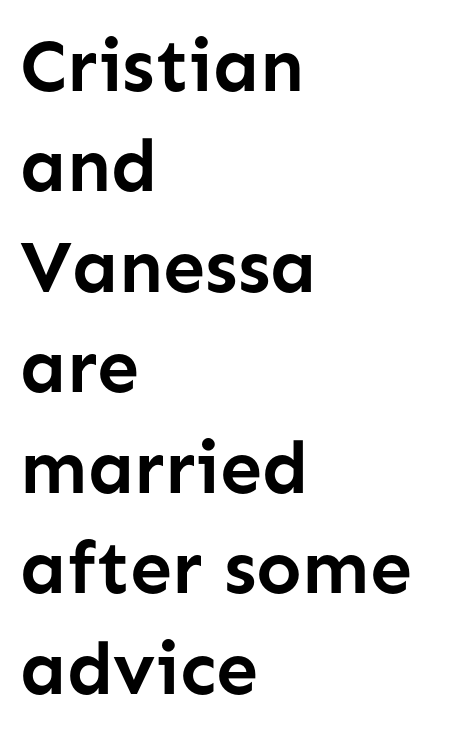
Q: Is the text bold? A: Yes.
Q: Is the text italic (slanted)? A: No, it is upright.
Q: Is the typeface a serif or a sans-serif typeface? A: Sans-serif.
Q: Is the text underlined? A: No.
Q: How is the paragraph aligned? A: Left-aligned.
Q: Is the spacing between letters normal or unusually wide? A: Normal.
Q: Is the spacing between lines tight, normal or loose? A: Normal.
Q: Width (condensed, normal, or wide)? A: Normal.
Q: Stroke contrast? A: Low.
Q: x-height? A: Medium.
Q: Monospaced? A: No.
